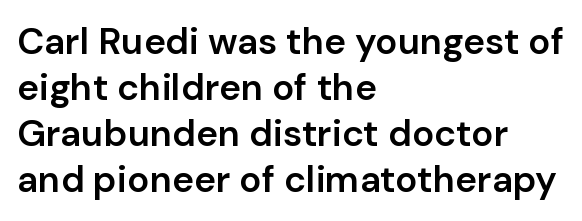
{"serif": "no", "italic": "no", "bold": "semi", "weight": "semibold", "width": "normal", "stroke_contrast": "low", "x_height": "medium", "monospaced": "no", "underline": "no", "align": "left", "line_spacing_ratio": 1.24, "letter_spacing": "normal", "letter_spacing_em": 0.0, "glyph_px": 37}
